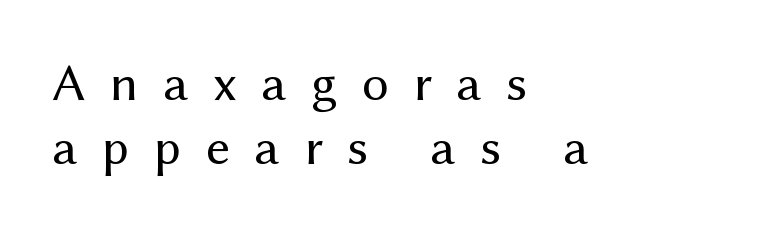
The image shows 53 px regular-weight sans-serif type, upright; set left-aligned, line spacing 1.21x, unusually wide letter spacing (+0.46 em), not underlined; medium stroke contrast and a medium x-height.
